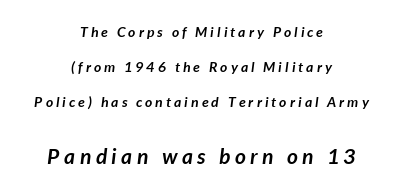
Horizontal alignment here is central, giving a formal, balanced look. These words are printed bold, with thick strokes throughout. Descenders are the only things crossing below the line. Compared with typical paragraphs, the rows here are farther apart. The horizontal fit of the characters is loose and conspicuously gappy.
